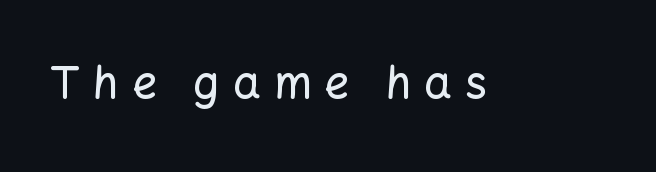
Q: Is the text italic (slanted)? A: No, it is upright.
Q: Is the typeface a serif or a sans-serif typeface? A: Sans-serif.
Q: Is the text underlined? A: No.
Q: Is the spacing between letters normal or unusually wide? A: Unusually wide.
Q: Width (condensed, normal, or wide)? A: Normal.
Q: Stroke contrast? A: Low.
Q: x-height? A: Medium.
Q: Monospaced? A: No.
